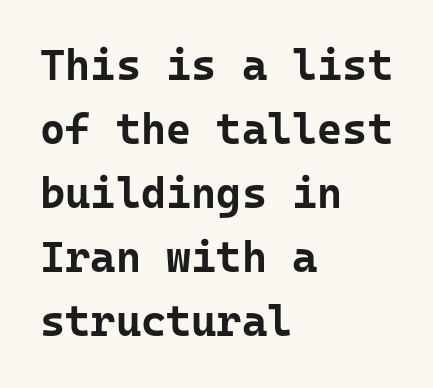
Q: Is the text bold? A: Yes.
Q: Is the text italic (slanted)? A: No, it is upright.
Q: Is the typeface a serif or a sans-serif typeface? A: Sans-serif.
Q: Is the text underlined? A: No.
Q: How is the paragraph aligned? A: Left-aligned.
Q: Is the spacing between letters normal or unusually wide? A: Normal.
Q: Is the spacing between lines tight, normal or loose? A: Normal.
Q: Width (condensed, normal, or wide)? A: Normal.
Q: Stroke contrast? A: Low.
Q: x-height? A: Medium.
Q: Monospaced? A: Yes.
